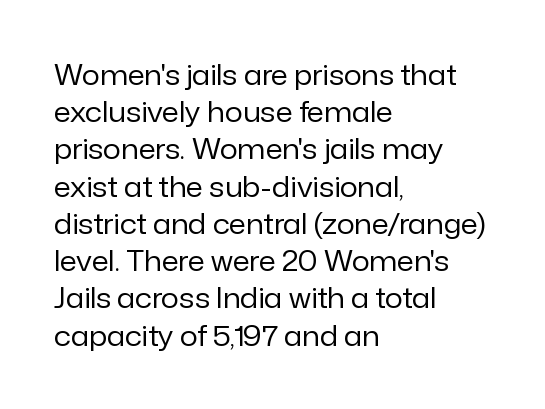
The image shows 28 px regular-weight sans-serif type, upright; set left-aligned, normal line spacing (1.33x), normal letter spacing, not underlined; low stroke contrast and a medium x-height.
